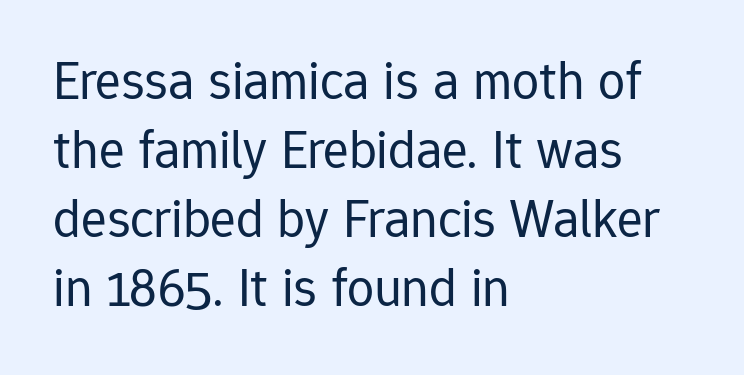
A typesetter would label this face a sans. Proportional: the letters do not fall into vertical columns. When letters stand straight like this, we call the style roman or upright. Default kerning and tracking; the words read as compact shapes. The words here are not underlined.
